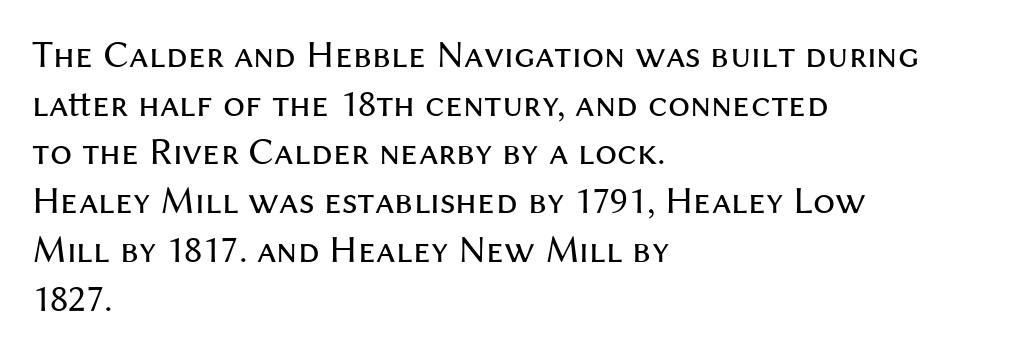
The image shows 39 px regular-weight sans-serif type, upright; set left-aligned, normal line spacing (1.25x), normal letter spacing, not underlined; medium stroke contrast and a medium x-height.
